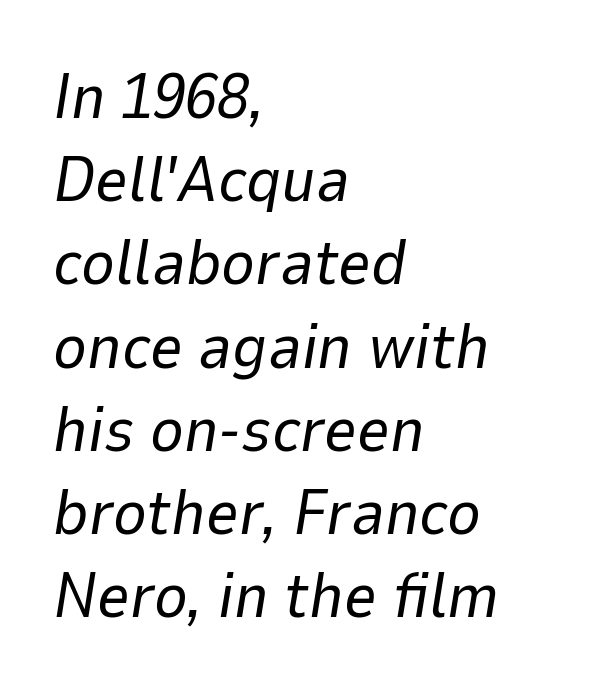
The image shows 64 px regular-weight type, italic (leaning right); set left-aligned, normal line spacing (1.3x), normal letter spacing, not underlined; low stroke contrast and a medium x-height.
